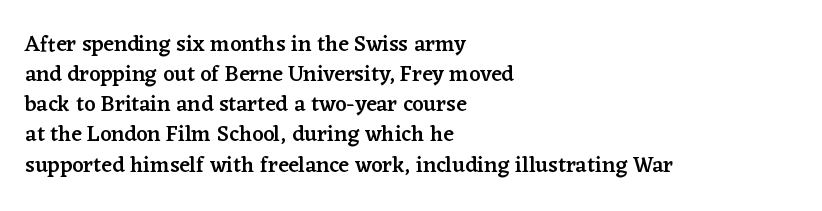
The rows are spaced the way most documents space them. Default kerning and tracking; the words read as compact shapes. Reading down the block, your eye returns to a fixed left position each line. The lettering stays uniformly vertical, giving the passage a roman look. Set as a demibold, roughly 600 on the weight scale.
